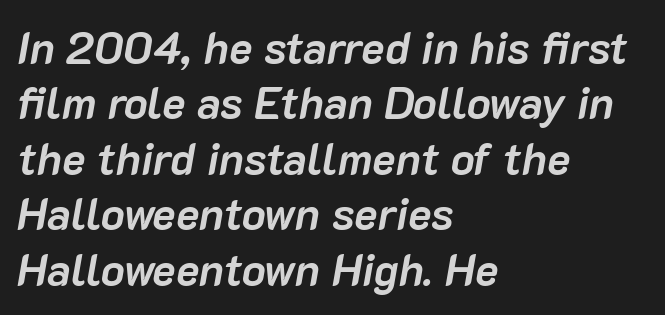
{"italic": "yes", "lean": "right", "slant_degrees": 10, "bold": "yes", "weight": "semibold", "width": "normal", "stroke_contrast": "low", "x_height": "medium", "monospaced": "no", "underline": "no", "align": "left", "line_spacing": "normal", "line_spacing_ratio": 1.26, "letter_spacing": "normal", "letter_spacing_em": 0.0, "glyph_px": 44}
